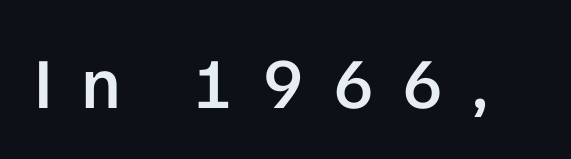
The image shows 72 px semibold sans-serif type, upright; set unusually wide letter spacing (+0.4 em), not underlined; low stroke contrast and a medium x-height.
